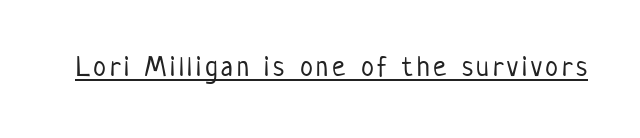
Q: Is the text bold? A: No.
Q: Is the text italic (slanted)? A: No, it is upright.
Q: Is the typeface a serif or a sans-serif typeface? A: Sans-serif.
Q: Is the text underlined? A: Yes.
Q: Width (condensed, normal, or wide)? A: Condensed.
Q: Stroke contrast? A: Low.
Q: x-height? A: Medium.
Q: Monospaced? A: No.
